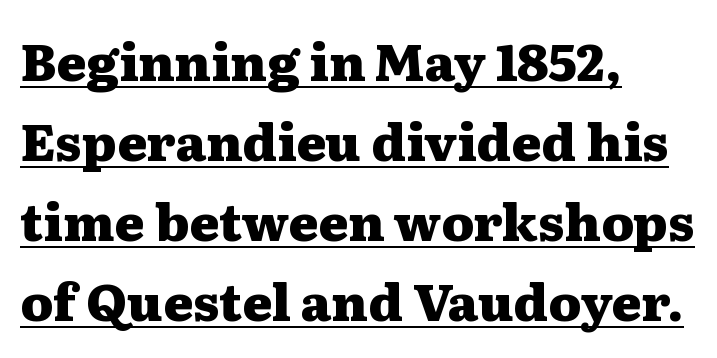
This sample has the flowing, uneven cadence of proportional lettering. Reading down the column, the eye jumps a familiar distance to each next line. The letters sit at their default tracking, neither squeezed nor spread. Look at the bottom of the vertical strokes: they flare into serifs here.
